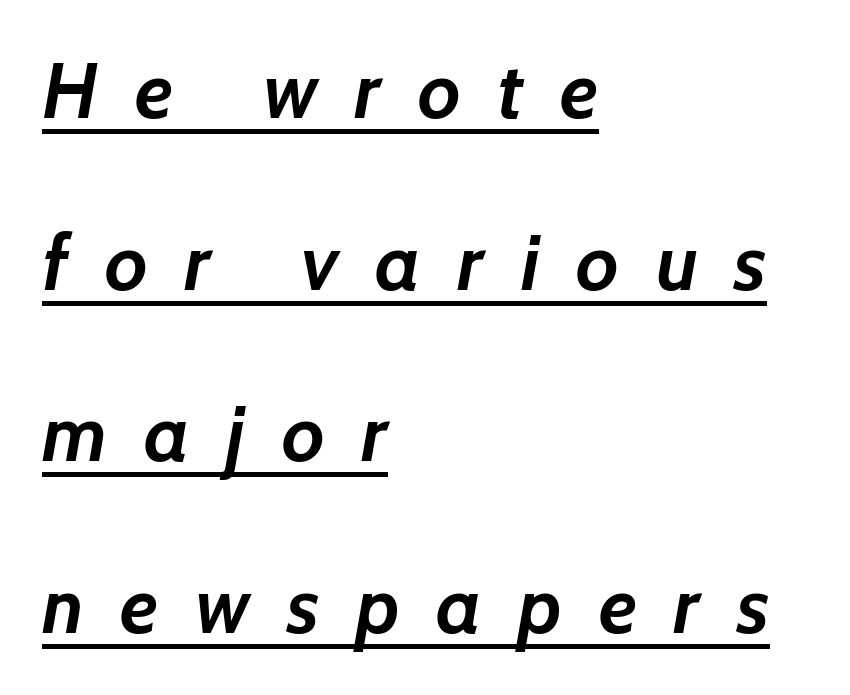
The image shows 78 px semibold type, italic (leaning right); set left-aligned, loose line spacing (2.2x), unusually wide letter spacing (+0.47 em), underlined; low stroke contrast and a medium x-height.
